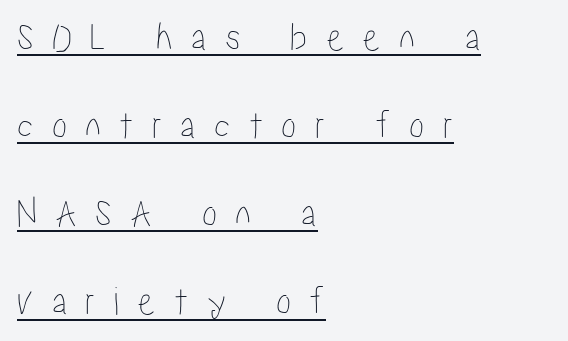
Q: Is the text italic (slanted)? A: No, it is upright.
Q: Is the text underlined? A: Yes.
Q: How is the paragraph aligned? A: Left-aligned.
Q: Is the spacing between letters normal or unusually wide? A: Unusually wide.
Q: Is the spacing between lines tight, normal or loose? A: Loose.
Q: Width (condensed, normal, or wide)? A: Condensed.
Q: Stroke contrast? A: Low.
Q: x-height? A: Medium.
Q: Monospaced? A: No.
